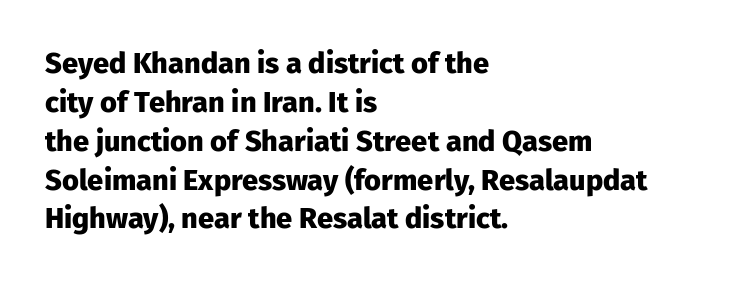
{"serif": "no", "italic": "no", "bold": "yes", "weight": "heavy", "width": "normal", "stroke_contrast": "low", "x_height": "medium", "monospaced": "no", "underline": "no", "align": "left", "line_spacing": "normal", "line_spacing_ratio": 1.34, "letter_spacing": "normal", "letter_spacing_em": 0.0, "glyph_px": 29}
